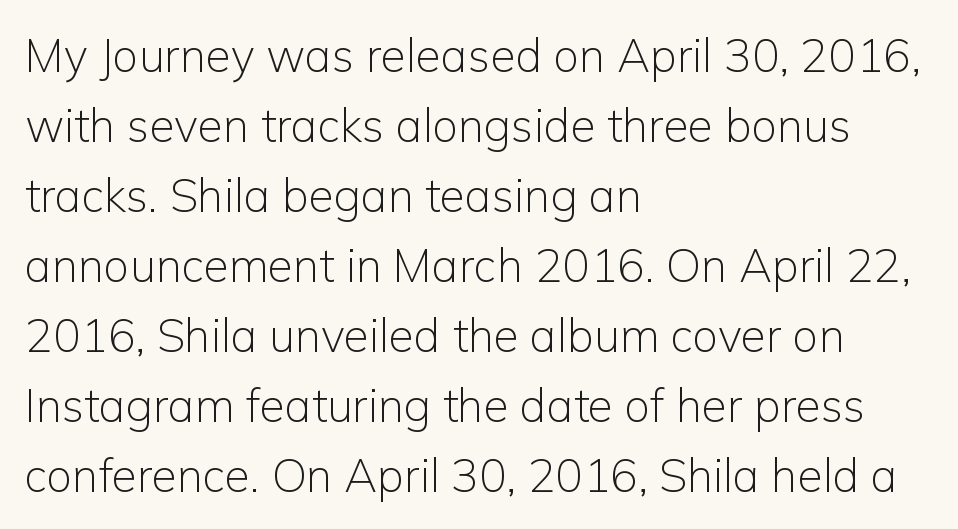
Q: Is the text bold? A: No.
Q: Is the text italic (slanted)? A: No, it is upright.
Q: Is the typeface a serif or a sans-serif typeface? A: Sans-serif.
Q: Is the text underlined? A: No.
Q: How is the paragraph aligned? A: Left-aligned.
Q: Is the spacing between letters normal or unusually wide? A: Normal.
Q: Is the spacing between lines tight, normal or loose? A: Normal.
Q: Width (condensed, normal, or wide)? A: Normal.
Q: Stroke contrast? A: Low.
Q: x-height? A: Medium.
Q: Monospaced? A: No.
